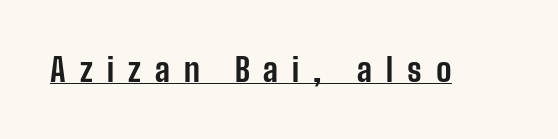
{"serif": "no", "italic": "no", "bold": "yes", "weight": "bold", "width": "condensed", "stroke_contrast": "low", "x_height": "medium", "monospaced": "no", "underline": "yes", "letter_spacing": "wide", "letter_spacing_em": 0.44, "glyph_px": 32}
